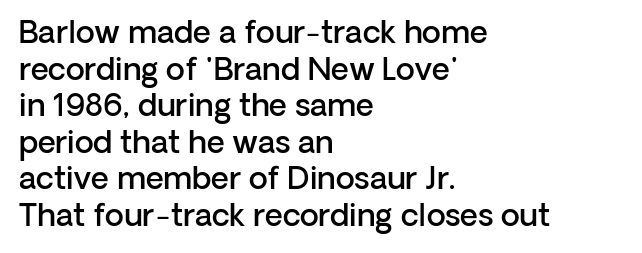
{"serif": "no", "italic": "no", "bold": "semi", "weight": "semibold", "width": "normal", "stroke_contrast": "low", "x_height": "medium", "monospaced": "no", "underline": "no", "align": "left", "line_spacing_ratio": 1.18, "letter_spacing": "normal", "letter_spacing_em": 0.0, "glyph_px": 31}
